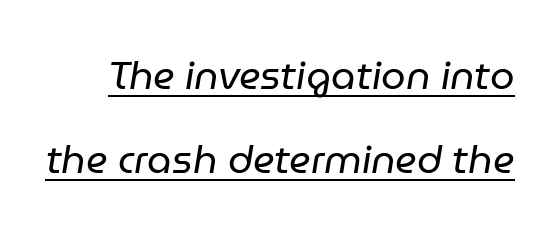
The image shows 39 px regular-weight type, italic (leaning right); set loose line spacing (2.16x), normal letter spacing, underlined; low stroke contrast and a medium x-height.
